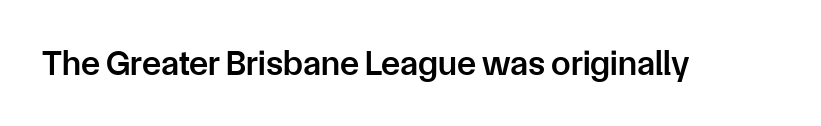
Q: Is the text bold? A: Semi-bold.
Q: Is the text italic (slanted)? A: No, it is upright.
Q: Is the typeface a serif or a sans-serif typeface? A: Sans-serif.
Q: Is the text underlined? A: No.
Q: Is the spacing between letters normal or unusually wide? A: Normal.
Q: Width (condensed, normal, or wide)? A: Normal.
Q: Stroke contrast? A: Low.
Q: x-height? A: Medium.
Q: Monospaced? A: No.
